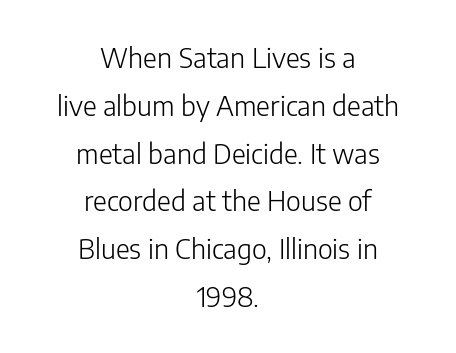
{"italic": "no", "bold": "no", "underline": "no", "align": "center", "line_spacing_ratio": 1.77, "letter_spacing": "normal", "letter_spacing_em": 0.0, "glyph_px": 27}
